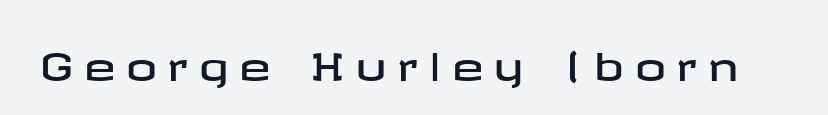
{"serif": "no", "italic": "no", "width": "wide", "stroke_contrast": "low", "x_height": "medium", "underline": "no", "letter_spacing": "wide", "letter_spacing_em": 0.29, "glyph_px": 38}
